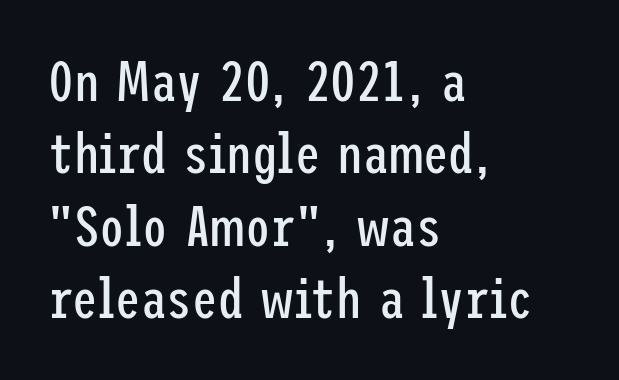
Caption: standard tracking, unaltered. The font's upright variant was chosen for this text. Compared with a centered layout, this one pins lines to the left instead. No letter is thick-stroked: the sample isn't bold. The typeface chosen for these lines omits serifs.
